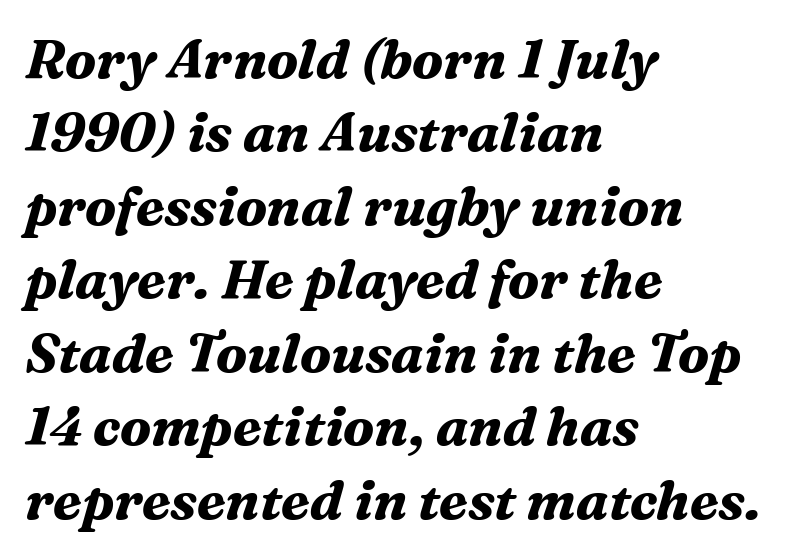
The image shows 54 px bold serif type, italic (leaning right); set left-aligned, normal line spacing (1.36x), normal letter spacing, not underlined; medium stroke contrast and a medium x-height.
